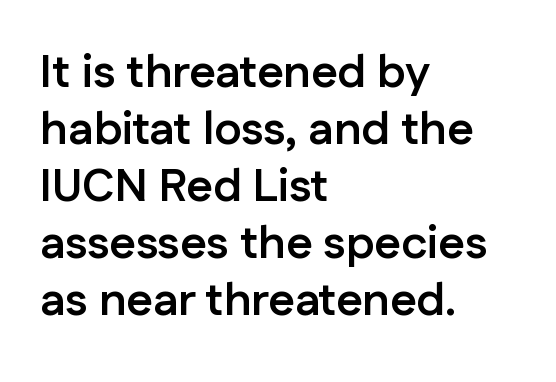
The image shows 46 px semibold sans-serif type, upright; set left-aligned, line spacing 1.24x, normal letter spacing, not underlined; low stroke contrast and a medium x-height.
